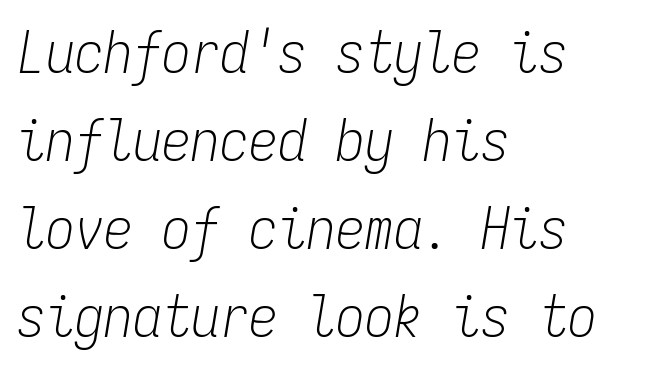
{"italic": "yes", "lean": "right", "slant_degrees": 9, "bold": "no", "weight": "light", "width": "condensed", "stroke_contrast": "low", "x_height": "medium", "monospaced": "yes", "underline": "no", "align": "left", "line_spacing": "normal", "line_spacing_ratio": 1.52, "letter_spacing": "normal", "letter_spacing_em": 0.0, "glyph_px": 58}
